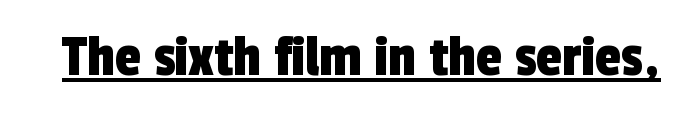
Q: Is the typeface a serif or a sans-serif typeface? A: Sans-serif.
Q: Is the text underlined? A: Yes.
Q: Is the spacing between letters normal or unusually wide? A: Normal.
Q: Width (condensed, normal, or wide)? A: Condensed.
Q: x-height? A: Medium.
Q: Monospaced? A: No.
